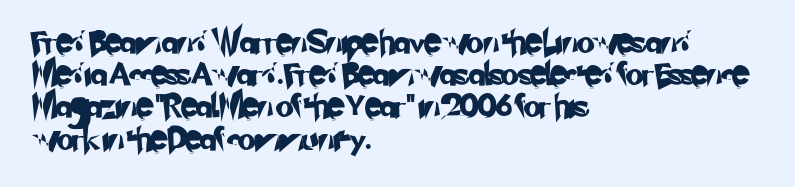
The image shows 23 px text type; set left-aligned, normal line spacing (1.4x), normal letter spacing, not underlined.
